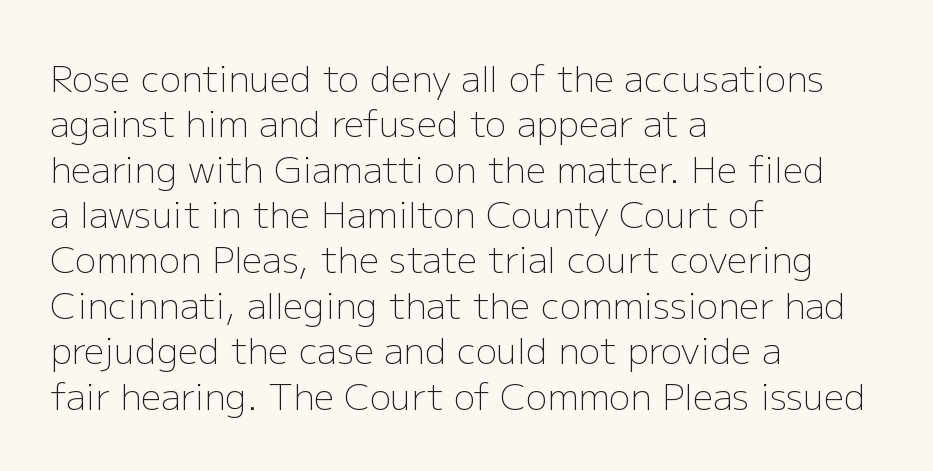
The image shows 36 px light sans-serif type, upright; set left-aligned, normal line spacing (1.26x), normal letter spacing, not underlined; low stroke contrast and a medium x-height.
